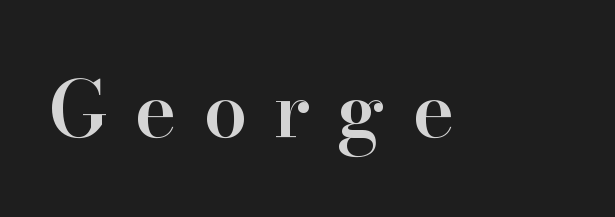
Q: Is the text bold? A: Semi-bold.
Q: Is the text italic (slanted)? A: No, it is upright.
Q: Is the typeface a serif or a sans-serif typeface? A: Serif.
Q: Is the text underlined? A: No.
Q: Is the spacing between letters normal or unusually wide? A: Unusually wide.
Q: Width (condensed, normal, or wide)? A: Normal.
Q: Stroke contrast? A: High.
Q: x-height? A: Small.
Q: Monospaced? A: No.
